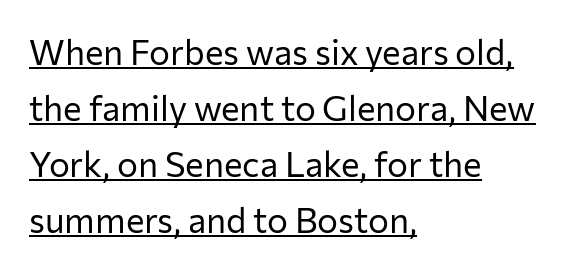
This is roman type, the default non-slanted kind. The letterforms sit shoulder to shoulder at normal distance. The passage shown is underscored from start to finish. Horizontal bands of white between lines are of average thickness. To sum up the face: it is a sans, with no serifs. Is this a fixed-width face? No — the glyphs have proportional, varying widths.
